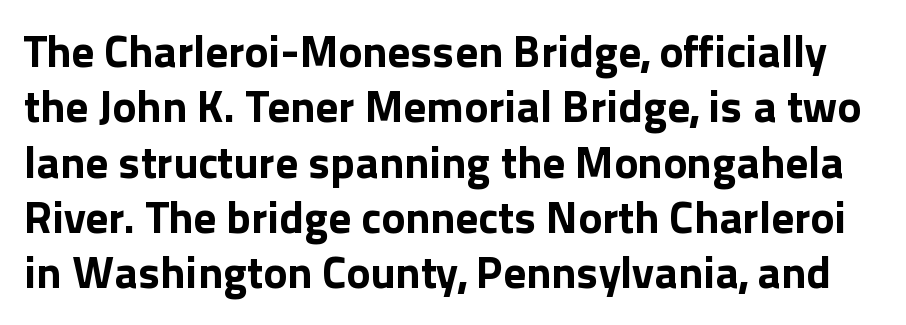
Q: Is the text bold? A: Yes.
Q: Is the text italic (slanted)? A: No, it is upright.
Q: Is the typeface a serif or a sans-serif typeface? A: Sans-serif.
Q: Is the text underlined? A: No.
Q: Is the spacing between letters normal or unusually wide? A: Normal.
Q: Width (condensed, normal, or wide)? A: Normal.
Q: x-height? A: Medium.
Q: Monospaced? A: No.
